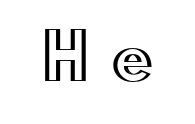
Q: Is the text italic (slanted)? A: No, it is upright.
Q: Is the text underlined? A: No.
Q: Is the spacing between letters normal or unusually wide? A: Unusually wide.
Q: Width (condensed, normal, or wide)? A: Wide.
Q: x-height? A: Small.
Q: Monospaced? A: No.
